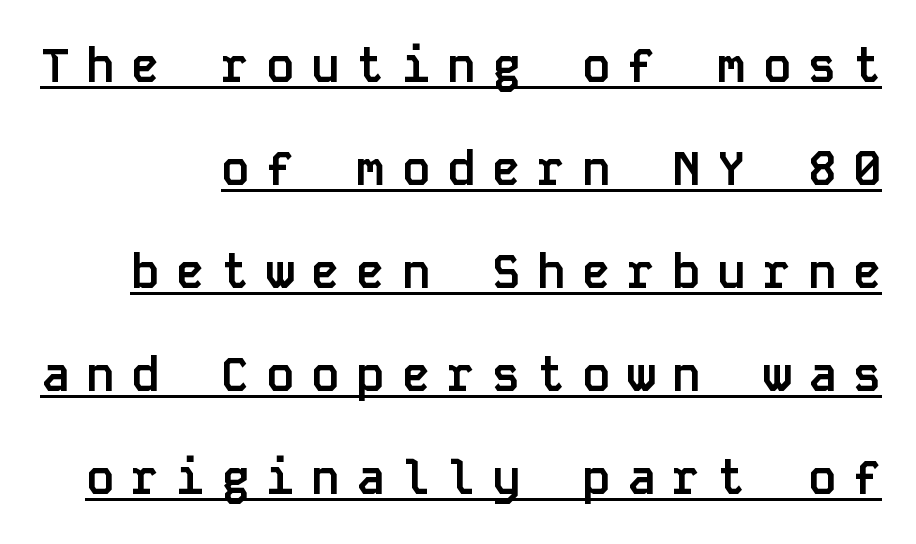
{"serif": "no", "italic": "no", "bold": "yes", "weight": "semibold", "width": "normal", "stroke_contrast": "low", "x_height": "large", "monospaced": "yes", "underline": "yes", "line_spacing": "loose", "line_spacing_ratio": 2.19, "letter_spacing": "wide", "letter_spacing_em": 0.36, "glyph_px": 47}
